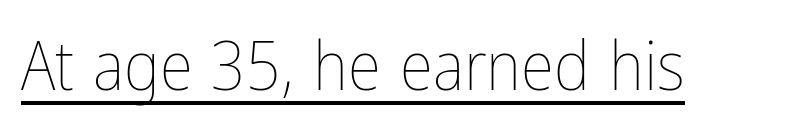
The image shows 68 px thin, condensed type, upright; set normal letter spacing, underlined; low stroke contrast and a medium x-height.
